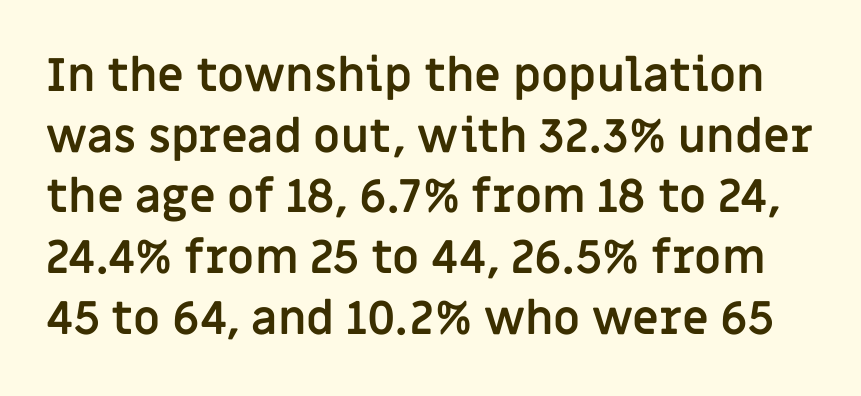
Q: Is the text bold? A: Yes.
Q: Is the text italic (slanted)? A: No, it is upright.
Q: Is the typeface a serif or a sans-serif typeface? A: Sans-serif.
Q: Is the text underlined? A: No.
Q: Is the spacing between letters normal or unusually wide? A: Normal.
Q: Is the spacing between lines tight, normal or loose? A: Normal.
Q: Width (condensed, normal, or wide)? A: Normal.
Q: Stroke contrast? A: Low.
Q: x-height? A: Large.
Q: Monospaced? A: No.
